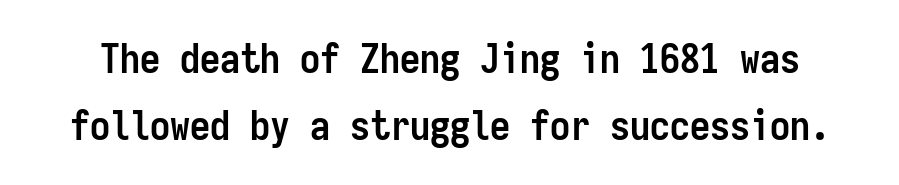
The image shows 40 px semibold, condensed sans-serif type, upright, monospaced; set normal line spacing (1.68x), normal letter spacing, not underlined; low stroke contrast and a medium x-height.
